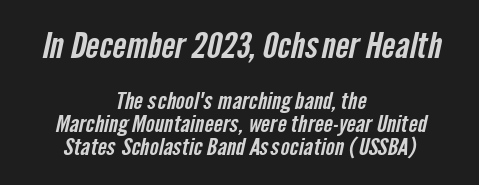
Q: Is the typeface a serif or a sans-serif typeface? A: Sans-serif.
Q: Is the text underlined? A: No.
Q: How is the paragraph aligned? A: Centered.
Q: Is the spacing between letters normal or unusually wide? A: Normal.
Q: Is the spacing between lines tight, normal or loose? A: Tight.
Q: Which block of text is set in a larger size, the first (top) or the second (bottom)? A: The first (top) one.
Q: Width (condensed, normal, or wide)? A: Condensed.
Q: Stroke contrast? A: Low.
Q: x-height? A: Medium.
Q: Monospaced? A: No.
